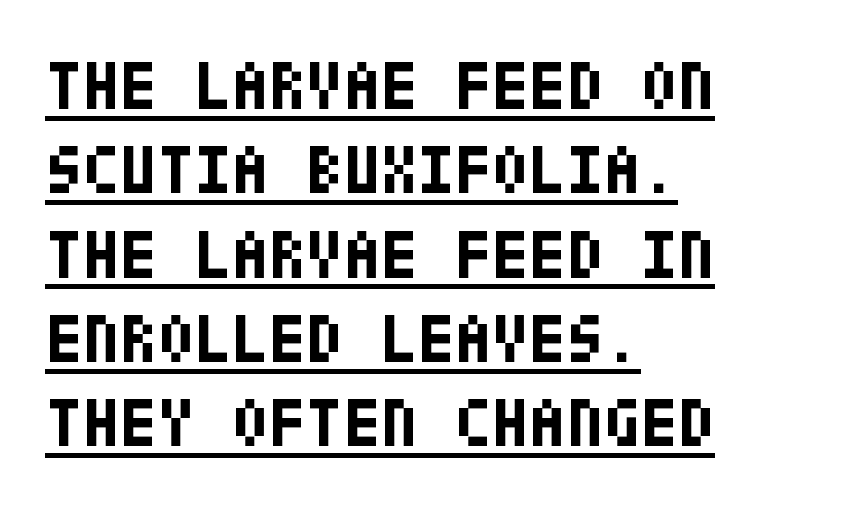
I'd describe the lettering as bold — thick and assertive. The font family rendered here belongs to the sans-serif group. Designer's note — italics off, roman on. The tracking reads as untouched default to a designer's eye. The typesetter chose a ragged-right arrangement here.
